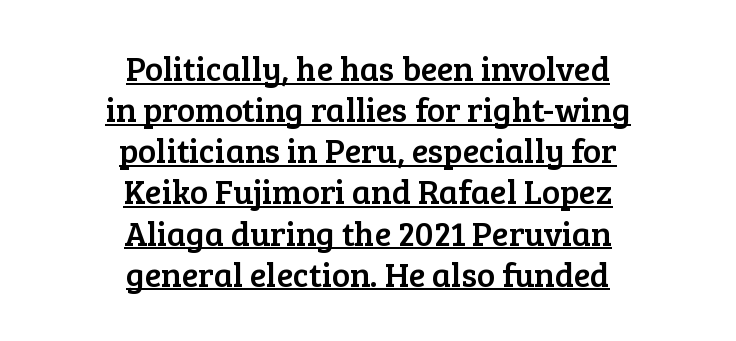
{"serif": "yes", "italic": "no", "width": "normal", "stroke_contrast": "low", "x_height": "medium", "monospaced": "no", "underline": "yes", "align": "center", "line_spacing_ratio": 1.21, "letter_spacing": "normal", "letter_spacing_em": 0.0, "glyph_px": 34}
